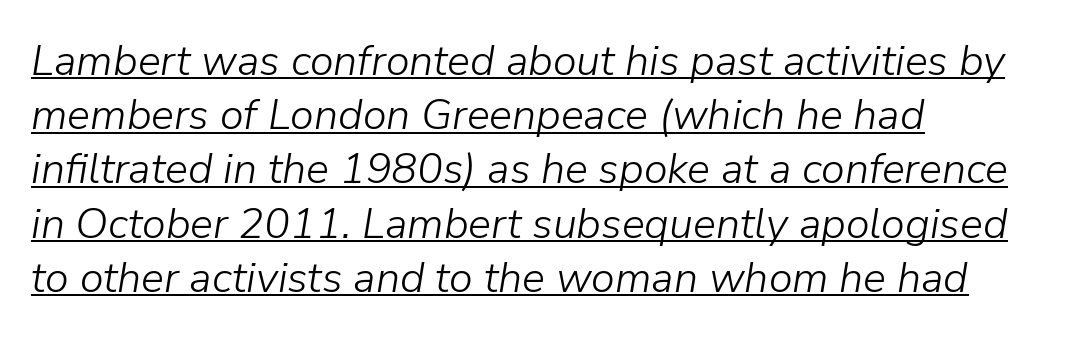
Q: Is the text bold? A: No.
Q: Is the text italic (slanted)? A: Yes, it leans right by about 9 degrees.
Q: Is the text underlined? A: Yes.
Q: How is the paragraph aligned? A: Left-aligned.
Q: Is the spacing between letters normal or unusually wide? A: Normal.
Q: Is the spacing between lines tight, normal or loose? A: Normal.
Q: Width (condensed, normal, or wide)? A: Normal.
Q: Stroke contrast? A: Low.
Q: x-height? A: Medium.
Q: Monospaced? A: No.
